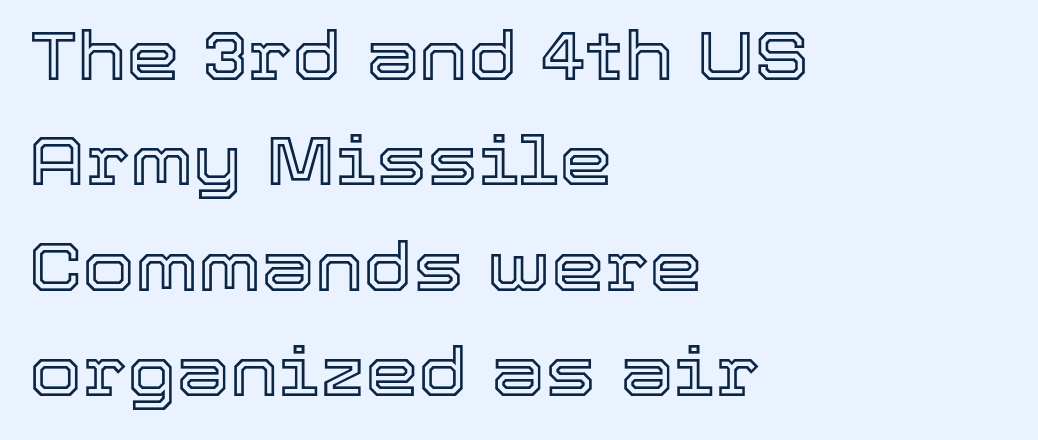
The image shows 68 px text type, upright; set left-aligned, normal line spacing (1.55x), normal letter spacing, not underlined; a medium x-height.
